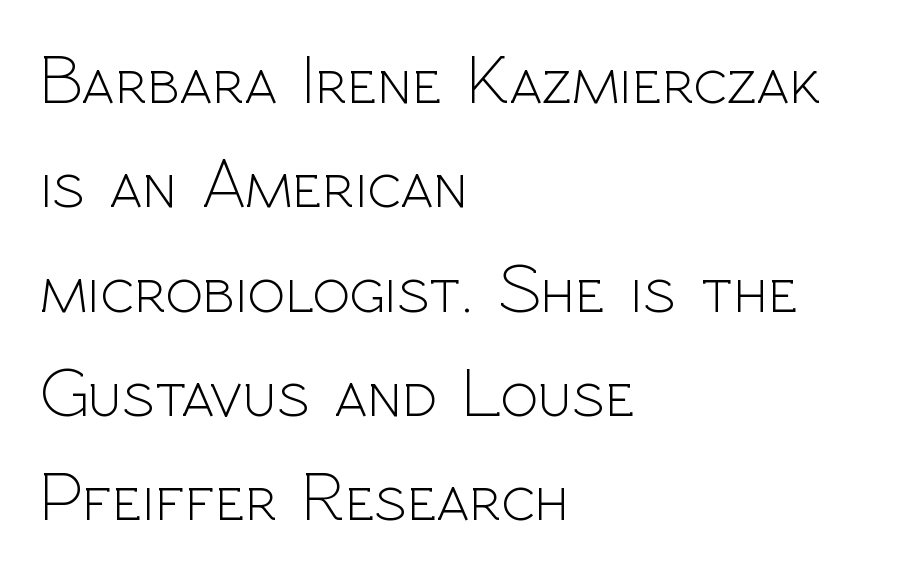
The image shows 70 px light sans-serif type, upright; set left-aligned, normal line spacing (1.49x), normal letter spacing, not underlined; a medium x-height.
